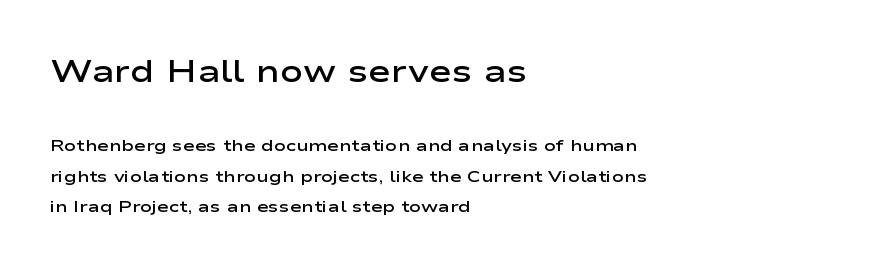
The image shows 31 px semibold, wide sans-serif type, upright; set left-aligned, loose line spacing (1.91x), normal letter spacing, not underlined; the first (top) block is 1.94x larger; low stroke contrast and a medium x-height.
